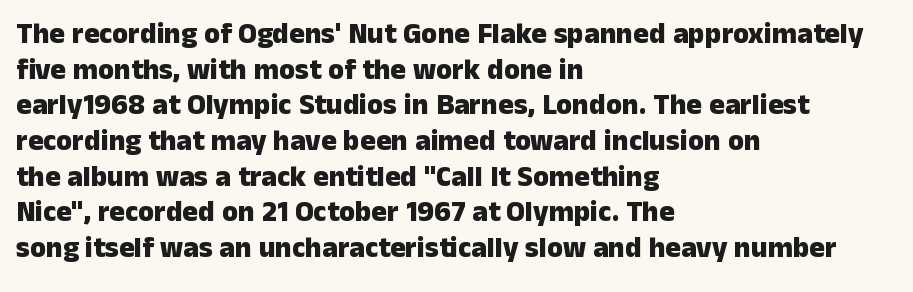
{"serif": "no", "italic": "no", "bold": "yes", "weight": "heavy", "width": "normal", "stroke_contrast": "low", "x_height": "medium", "monospaced": "no", "underline": "no", "align": "left", "line_spacing_ratio": 1.23, "letter_spacing": "normal", "letter_spacing_em": 0.0, "glyph_px": 29}
